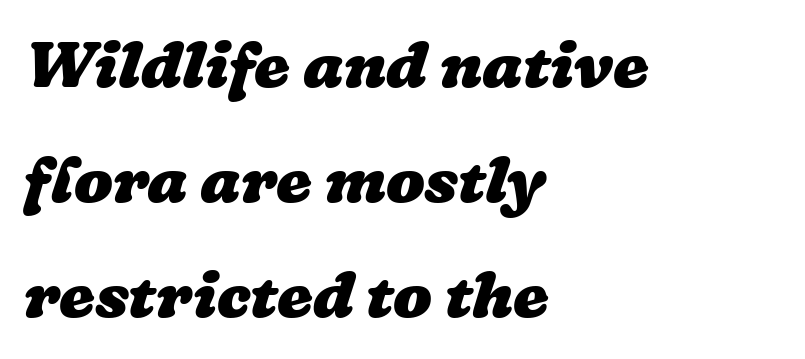
{"bold": "yes", "weight": "heavy", "width": "wide", "stroke_contrast": "low", "x_height": "medium", "monospaced": "no", "underline": "no", "align": "left", "line_spacing_ratio": 1.8, "letter_spacing": "normal", "letter_spacing_em": 0.0, "glyph_px": 64}
